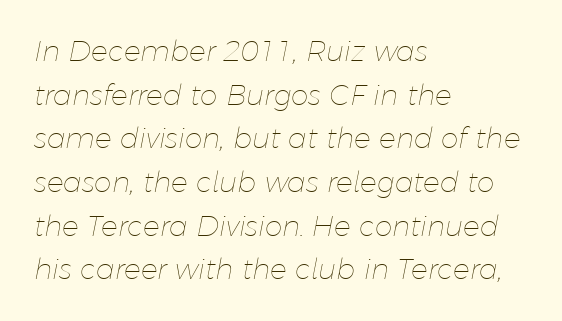
Q: Is the text bold? A: No.
Q: Is the text italic (slanted)? A: Yes, it leans right by about 11 degrees.
Q: Is the text underlined? A: No.
Q: How is the paragraph aligned? A: Left-aligned.
Q: Is the spacing between letters normal or unusually wide? A: Normal.
Q: Is the spacing between lines tight, normal or loose? A: Normal.
Q: Width (condensed, normal, or wide)? A: Normal.
Q: Stroke contrast? A: Low.
Q: x-height? A: Medium.
Q: Monospaced? A: No.
